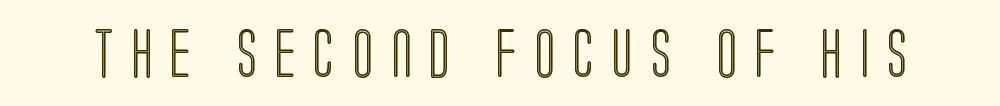
The image shows 49 px condensed type, upright; set unusually wide letter spacing (+0.36 em), not underlined; a large x-height.
